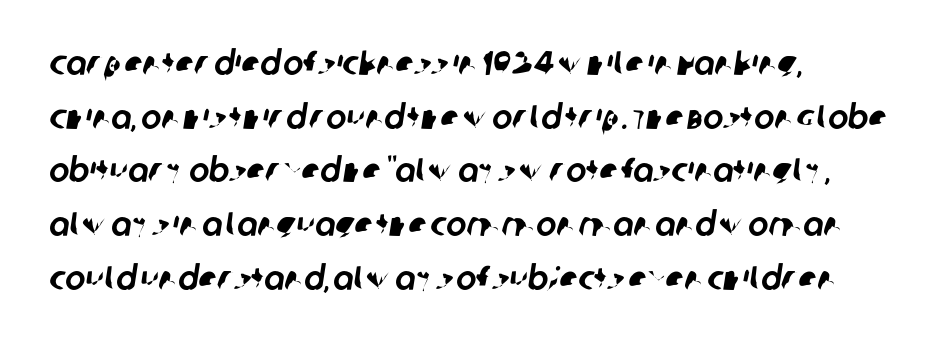
The image shows 34 px sans-serif type; set left-aligned, normal line spacing (1.58x), normal letter spacing, not underlined; low stroke contrast and a large x-height.
